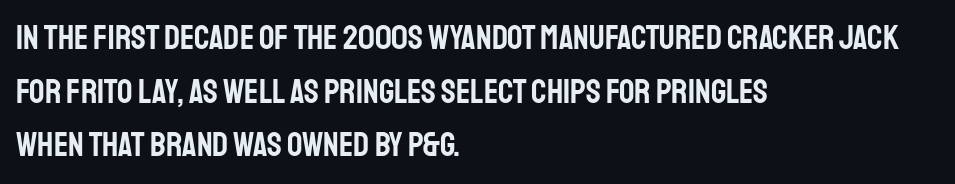
The image shows 34 px condensed sans-serif type, upright; set left-aligned, normal line spacing (1.58x), normal letter spacing, not underlined; low stroke contrast and a large x-height.
